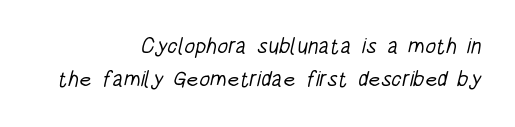
This rendering leaves character spacing at its baseline value. Compared with a typical body face, this is equally light or lighter still. Horizontally, the lines are justified to the trailing edge only. Glance below the letters and you will spot only blank space. Regular leading.
